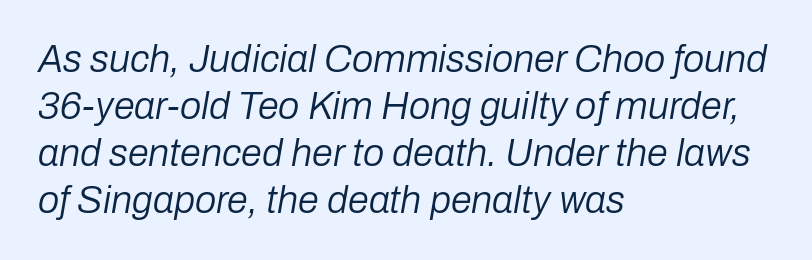
{"italic": "yes", "lean": "right", "slant_degrees": 10, "bold": "no", "weight": "regular", "width": "normal", "stroke_contrast": "low", "x_height": "medium", "monospaced": "no", "underline": "no", "align": "left", "line_spacing_ratio": 1.24, "letter_spacing": "normal", "letter_spacing_em": 0.0, "glyph_px": 38}
